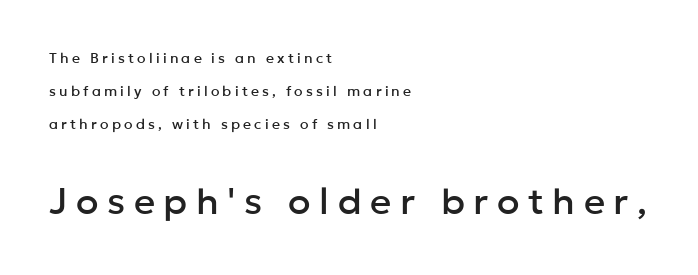
{"serif": "no", "italic": "no", "width": "normal", "stroke_contrast": "low", "x_height": "medium", "monospaced": "no", "underline": "no", "align": "left", "line_spacing": "loose", "line_spacing_ratio": 2.35, "letter_spacing": "wide", "letter_spacing_em": 0.23, "larger_block": "second", "size_ratio": 2.64, "glyph_px": 37}
